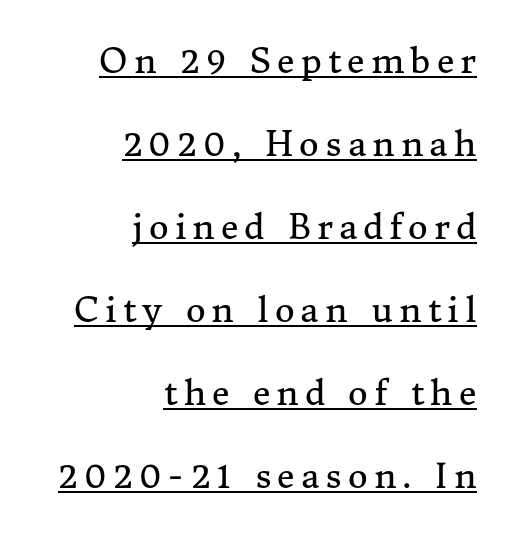
The image shows 34 px regular-weight serif type, upright; set right-aligned, loose line spacing (2.44x), underlined; medium stroke contrast and a medium x-height.
